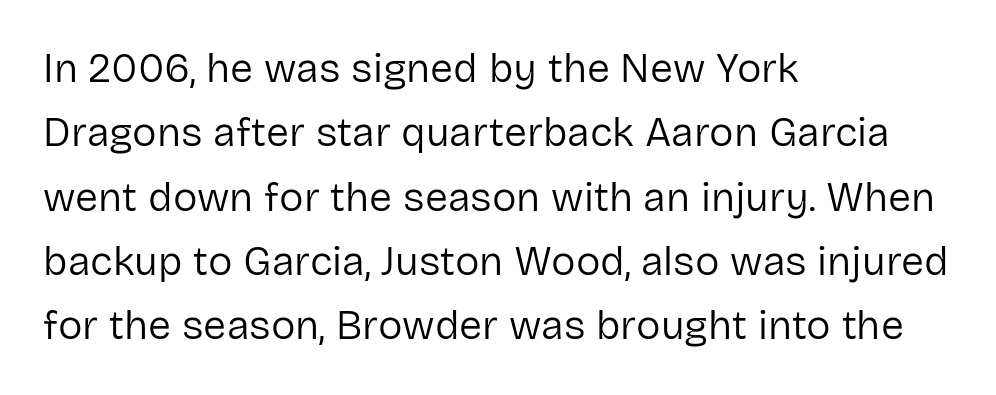
The image shows 41 px regular-weight sans-serif type, upright; set left-aligned, normal line spacing (1.57x), normal letter spacing, not underlined; low stroke contrast and a medium x-height.
